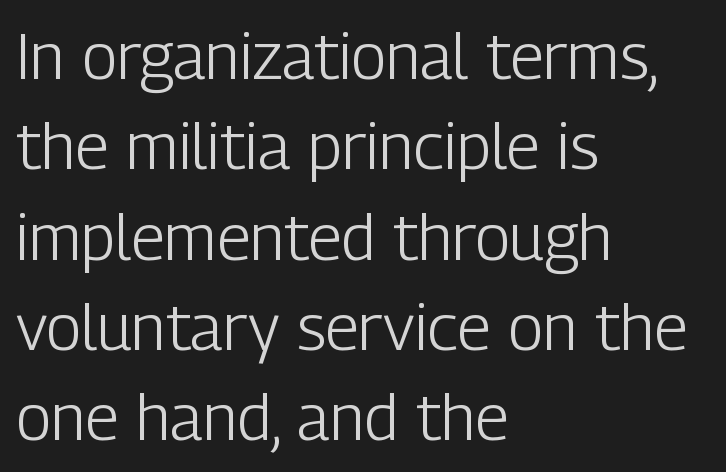
The image shows 65 px light, condensed sans-serif type, upright; set left-aligned, normal line spacing (1.39x), normal letter spacing, not underlined; low stroke contrast and a medium x-height.
